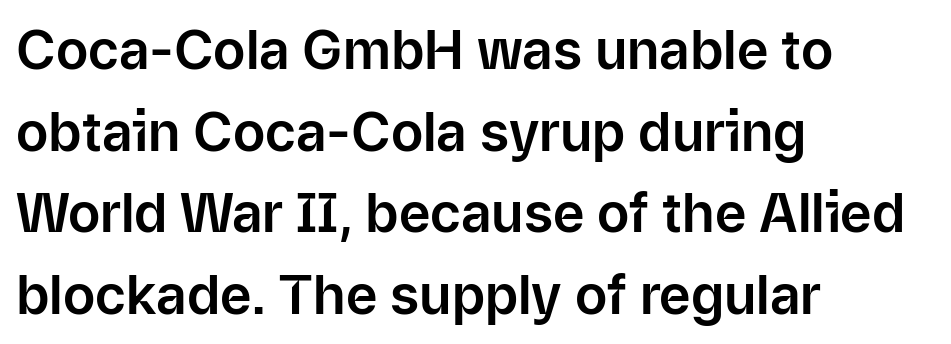
Q: Is the text italic (slanted)? A: No, it is upright.
Q: Is the typeface a serif or a sans-serif typeface? A: Sans-serif.
Q: Is the text underlined? A: No.
Q: How is the paragraph aligned? A: Left-aligned.
Q: Is the spacing between letters normal or unusually wide? A: Normal.
Q: Is the spacing between lines tight, normal or loose? A: Normal.
Q: Width (condensed, normal, or wide)? A: Normal.
Q: Stroke contrast? A: Low.
Q: x-height? A: Medium.
Q: Monospaced? A: No.
